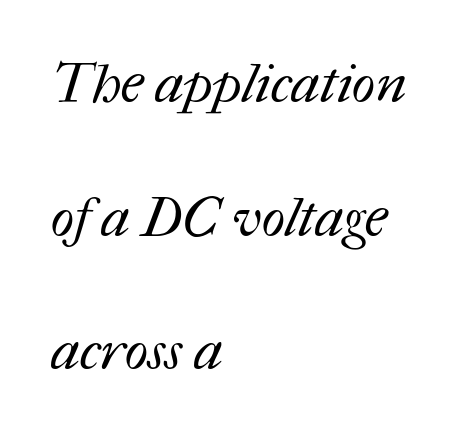
{"bold": "no", "weight": "regular", "width": "normal", "stroke_contrast": "medium", "x_height": "medium", "monospaced": "no", "underline": "no", "align": "left", "line_spacing": "loose", "line_spacing_ratio": 2.43, "letter_spacing": "normal", "letter_spacing_em": 0.0, "glyph_px": 55}
